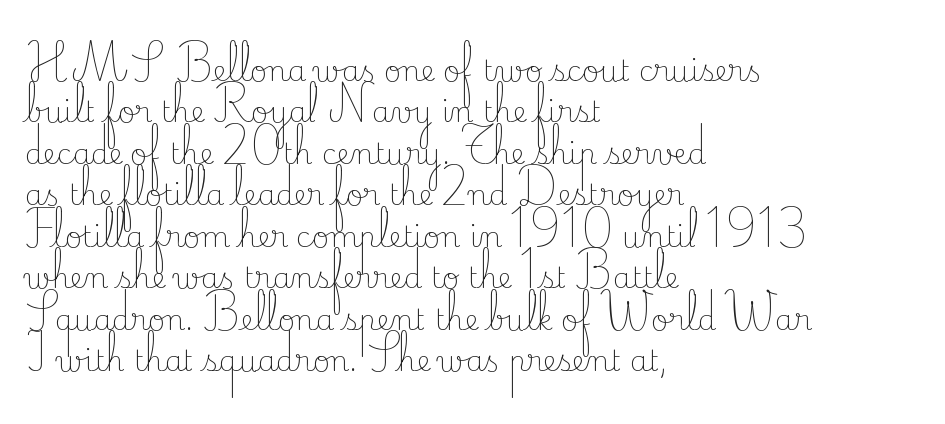
The rendering anchors every line to the left-hand side. Do the characters align in a grid? No, the font is proportional. Nope, not italic — everything's standing straight. The space between consecutive lines is moderate. The characters are drawn with everyday or finer stroke widths. Honestly, there is no underline to notice here at all.
